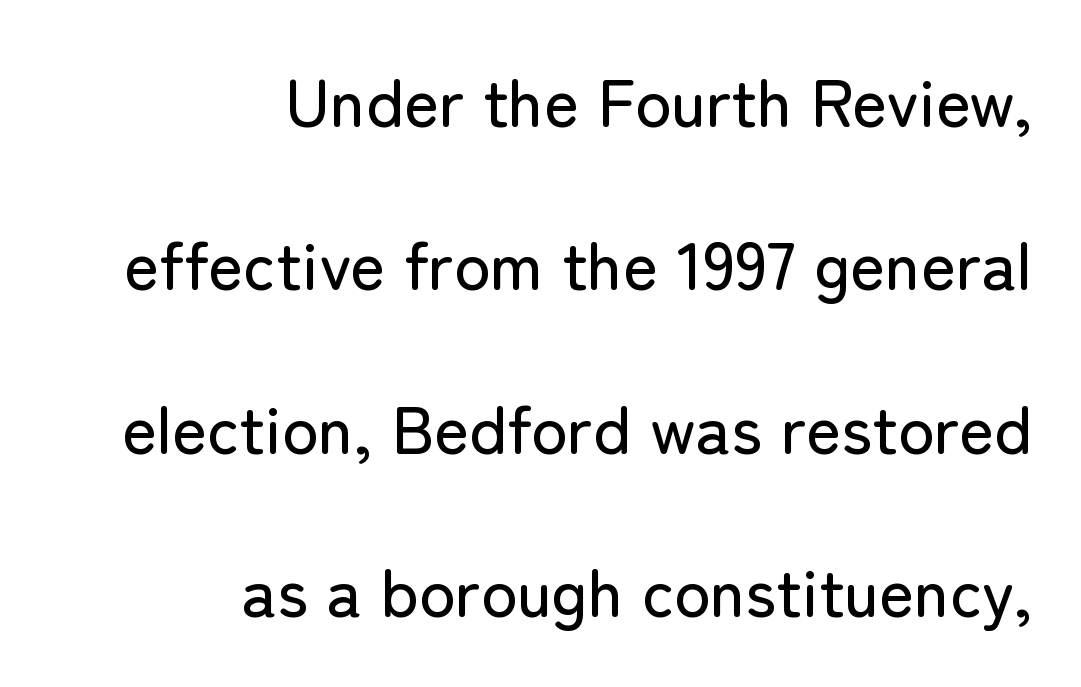
Vertical strokes here are truly vertical. This rendering leaves character spacing at its baseline value. The letters carry no serifs — their stems end cleanly without finishing strokes. Does the leading feel generous? Absolutely, it's lavish. Spacing verdict: proportional, widths tailored to each character.
